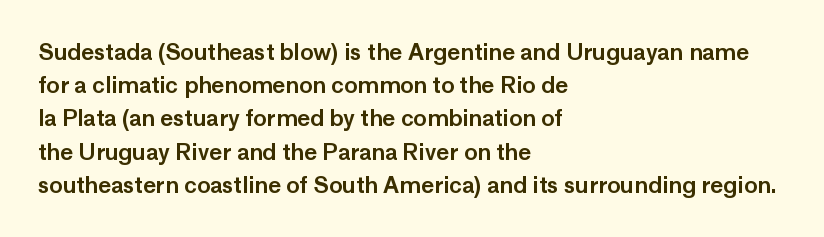
{"italic": "no", "underline": "no", "align": "left", "line_spacing": "normal", "line_spacing_ratio": 1.51, "letter_spacing": "normal", "letter_spacing_em": 0.0, "glyph_px": 22}
